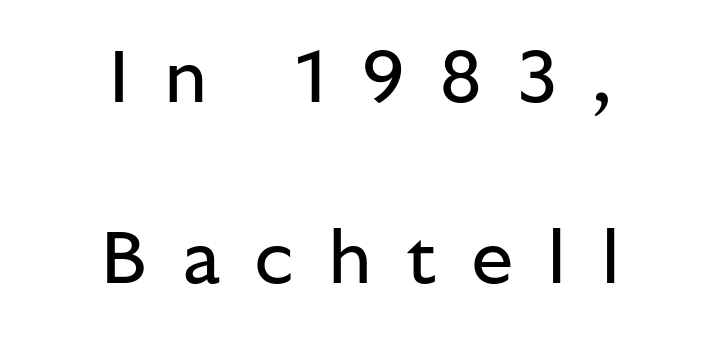
The image shows 76 px regular-weight sans-serif type, upright; set centered, loose line spacing (2.38x), unusually wide letter spacing (+0.45 em), not underlined; low stroke contrast and a medium x-height.
